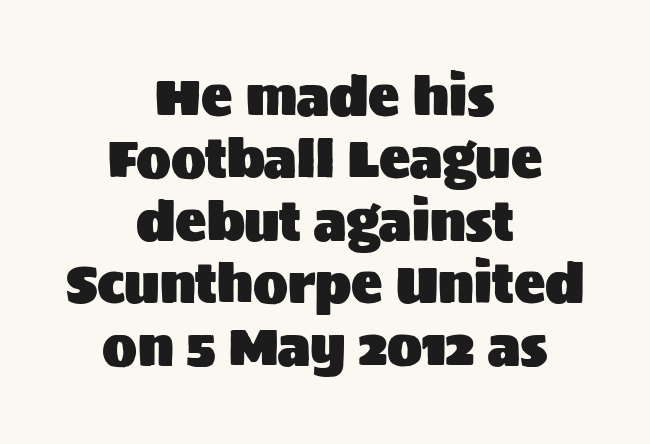
{"serif": "no", "italic": "no", "width": "normal", "stroke_contrast": "medium", "x_height": "large", "monospaced": "no", "underline": "no", "align": "center", "line_spacing_ratio": 1.2, "letter_spacing": "normal", "letter_spacing_em": 0.0, "glyph_px": 52}
